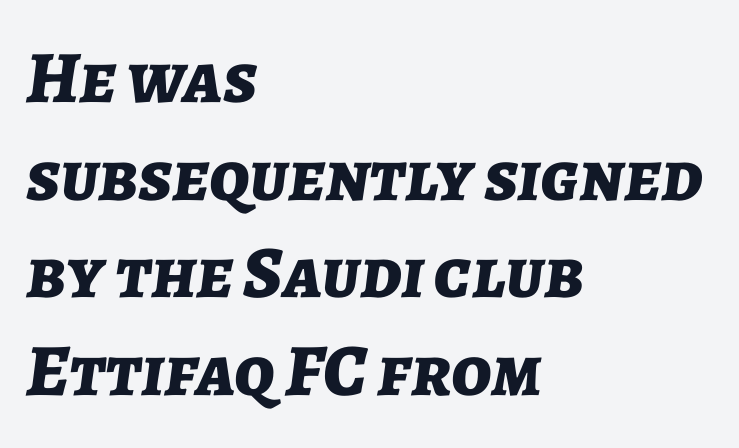
The image shows 74 px bold type, italic (leaning right); set left-aligned, normal line spacing (1.32x), normal letter spacing, not underlined; low stroke contrast and a medium x-height.
